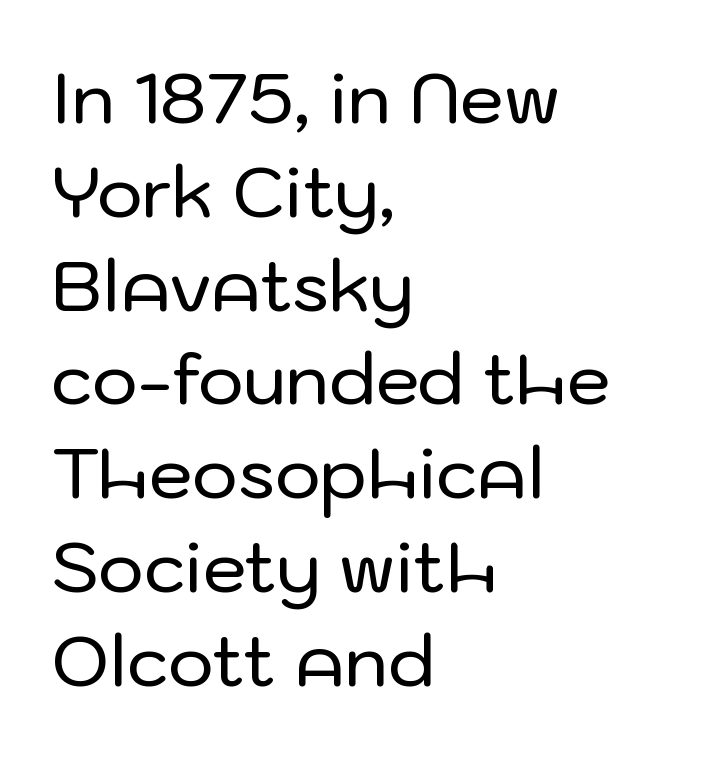
The image shows 70 px sans-serif type, upright; set left-aligned, normal line spacing (1.34x), normal letter spacing, not underlined; low stroke contrast and a medium x-height.
